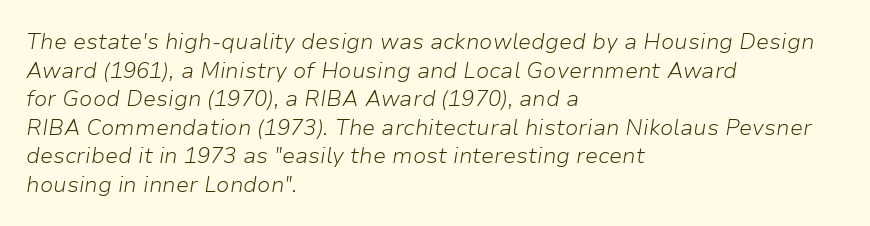
The image shows 22 px text type, italic (leaning right); set left-aligned, normal line spacing (1.3x), normal letter spacing, not underlined.
